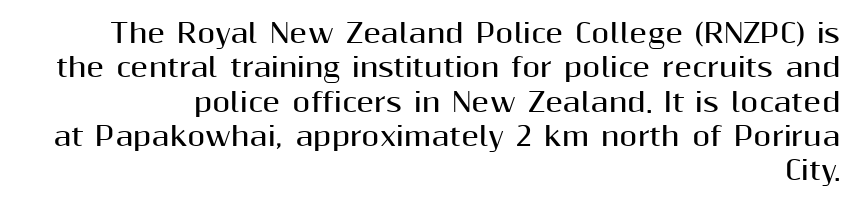
The image shows 26 px bold type, upright; set right-aligned, normal line spacing (1.32x), normal letter spacing, not underlined.
